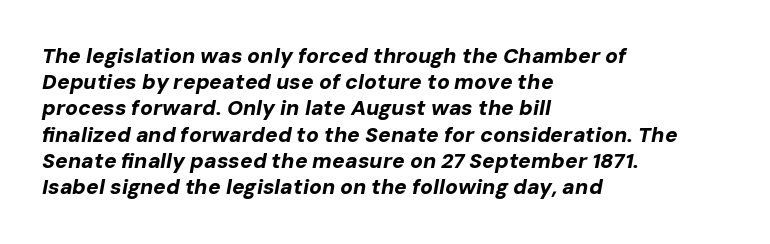
Q: Is the text bold? A: Yes.
Q: Is the text italic (slanted)? A: Yes, it leans right by about 10 degrees.
Q: Is the text underlined? A: No.
Q: How is the paragraph aligned? A: Left-aligned.
Q: Is the spacing between letters normal or unusually wide? A: Normal.
Q: Is the spacing between lines tight, normal or loose? A: Normal.
